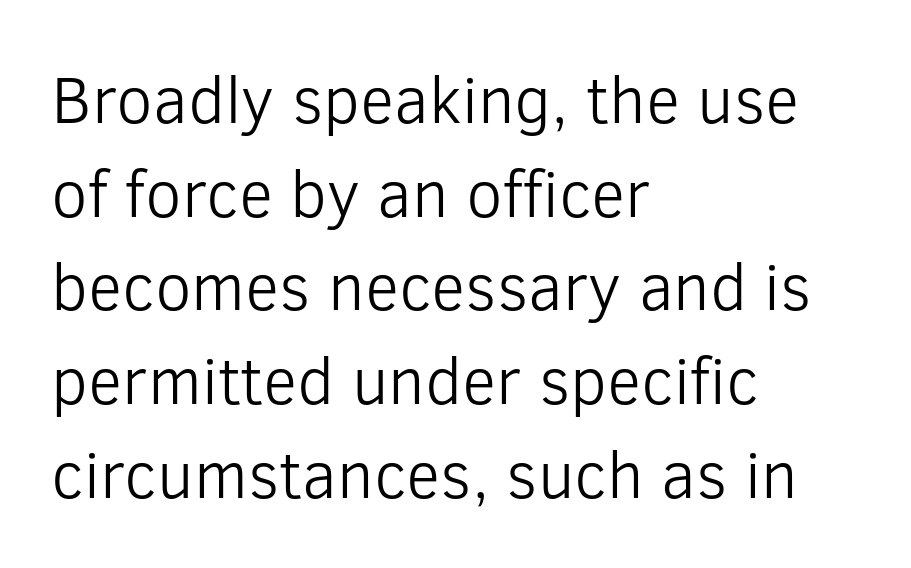
In terms of leading, this rendering sits right in the middle. Has an underline been added? It has not. Serifs: no, the terminals of the letterforms are clean. Reading down the block, your eye returns to a fixed left position each line.
